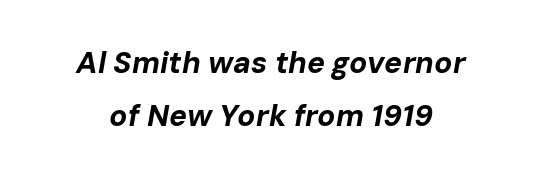
Q: Is the text bold? A: Yes.
Q: Is the text italic (slanted)? A: Yes, it leans right by about 10 degrees.
Q: Is the text underlined? A: No.
Q: Is the spacing between letters normal or unusually wide? A: Normal.
Q: Width (condensed, normal, or wide)? A: Normal.
Q: Stroke contrast? A: Low.
Q: x-height? A: Medium.
Q: Monospaced? A: No.
